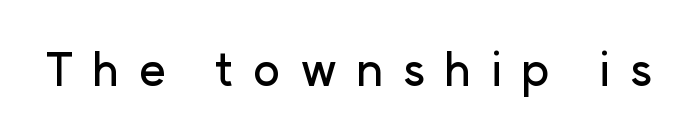
You could only call the tracking loose — the letters float apart. No word sits above an underline. Is this a fixed-width face? No — the glyphs have proportional, varying widths. Nope, no serifs anywhere on these letters. Every character sits straight up, as roman type does.
